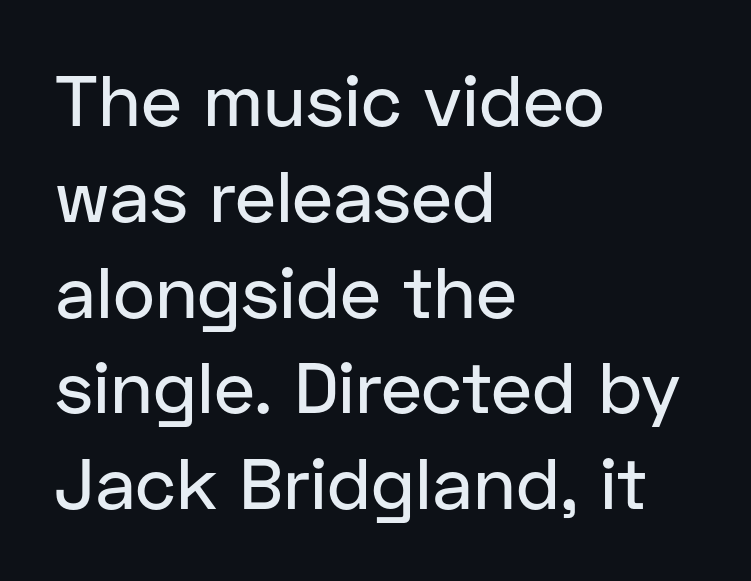
The image shows 72 px sans-serif type, upright; set left-aligned, normal line spacing (1.33x), normal letter spacing, not underlined; low stroke contrast and a medium x-height.
